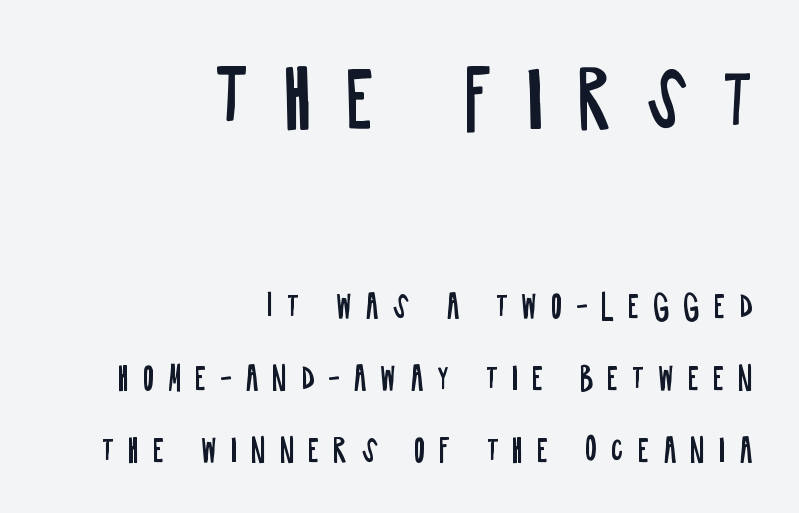
The image shows 77 px regular-weight, condensed sans-serif type, upright; set right-aligned, loose line spacing (2.31x), unusually wide letter spacing (+0.43 em), not underlined; the first (top) block is 2.48x larger; low stroke contrast and a large x-height.
